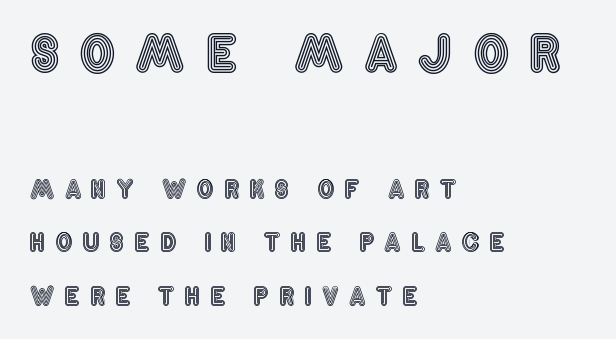
Q: Is the text italic (slanted)? A: No, it is upright.
Q: Is the text underlined? A: No.
Q: How is the paragraph aligned? A: Left-aligned.
Q: Is the spacing between letters normal or unusually wide? A: Unusually wide.
Q: Is the spacing between lines tight, normal or loose? A: Loose.
Q: Which block of text is set in a larger size, the first (top) or the second (bottom)? A: The first (top) one.
Q: Width (condensed, normal, or wide)? A: Condensed.
Q: x-height? A: Large.
Q: Monospaced? A: No.
